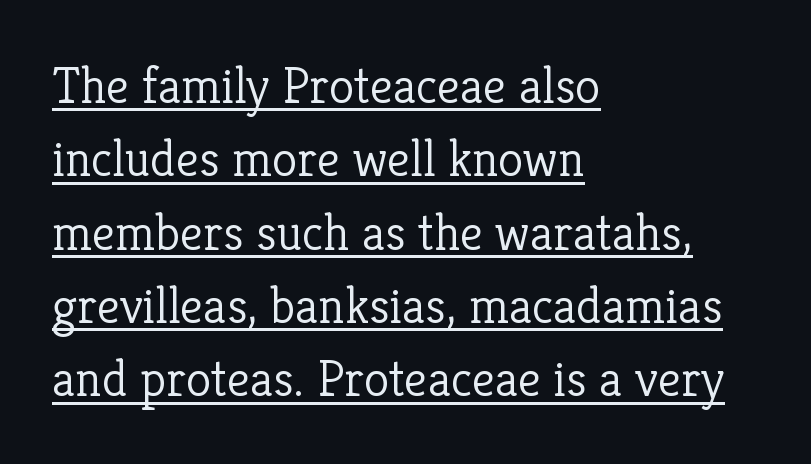
In terms of leading, this rendering sits right in the middle. Alignment: flush left. The letters stand straight up with perfectly vertical stems. Unbolded letterforms with no extra heft. Character widths vary here, with narrow letters taking less room than wide ones.
